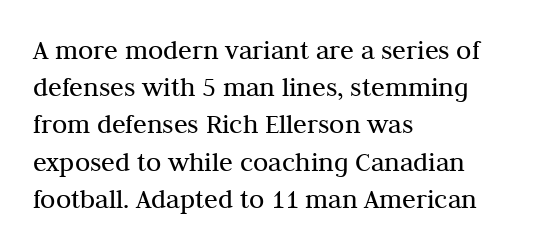
Here the designer chose a conventional face with non-uniform glyph widths. Nothing unusual about the tracking: characters are spaced as the font intends. A roman cut, with each character standing at attention. Check where the strokes stop: tiny serifs finish them off.
